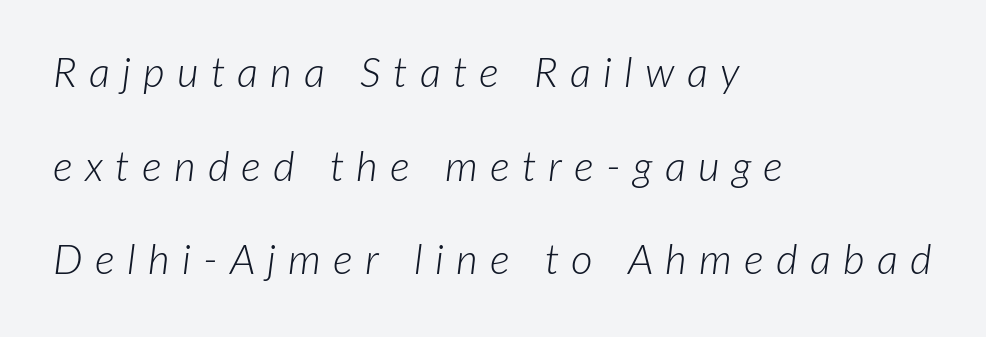
Check under the words: just untouched page. The font is comparable to plain body text, perhaps lighter. This sample is left-justified, so line endings fall wherever the words run out. Would a proofreader flag this as italicized? Yes. Glyph-to-glyph distance is far greater than everyday printed text.
